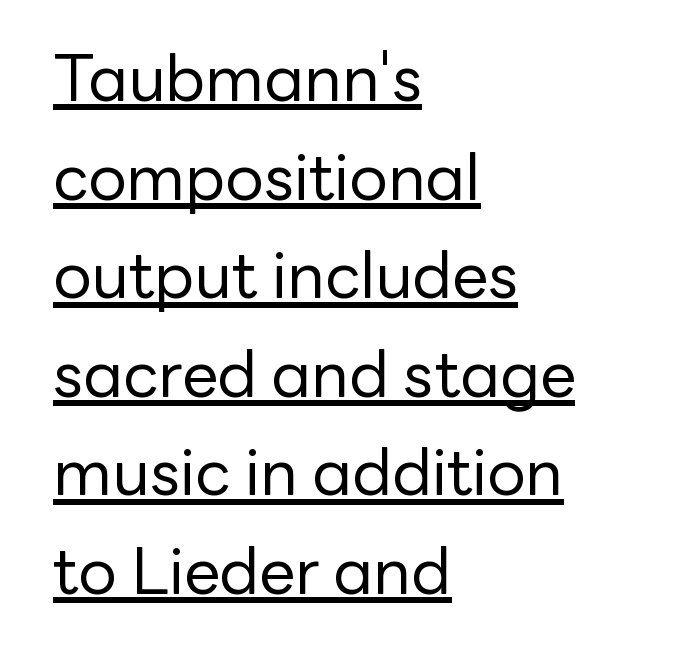
The image shows 64 px regular-weight sans-serif type, upright; set left-aligned, normal line spacing (1.54x), normal letter spacing, underlined; low stroke contrast and a medium x-height.
